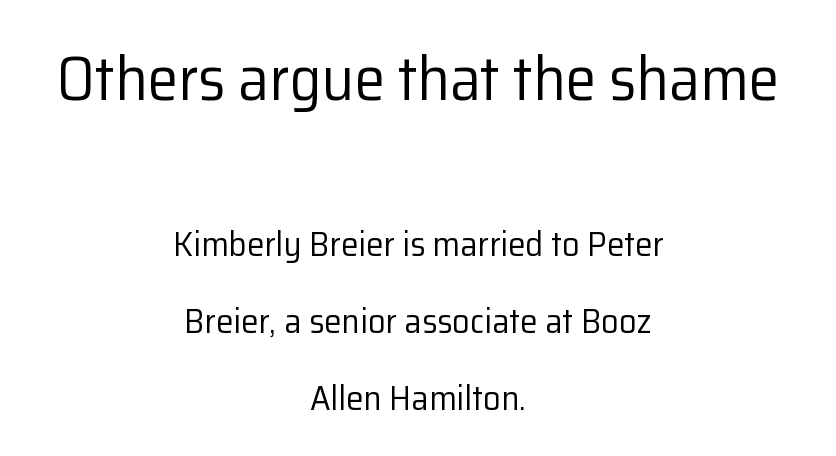
Vertically, the passage feels expansive, rows floating well apart. Unlike a traditional serif, this face leaves its strokes unadorned. Reading top to bottom, the characters get smaller at the block break. Ascenders rise straight up at ninety degrees. Bare-footed words on every line. The face used here is rendered with its standard letterfit.
